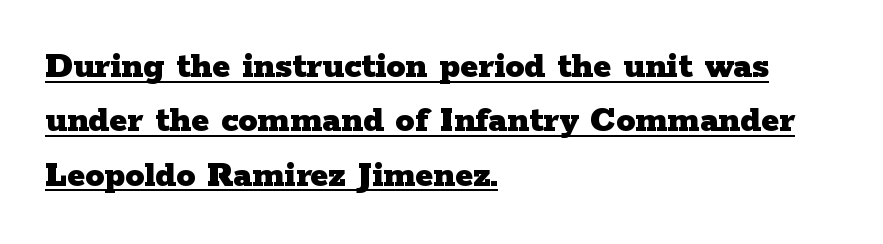
Quick note: not italic, upright. The specimen includes a rule beneath the text block's lines. A normal amount of white space separates one row of letters from the next. Little horizontal feet cap the strokes, marking this as serif type. Its strokes are broad and dark, the hallmark of bold type.
